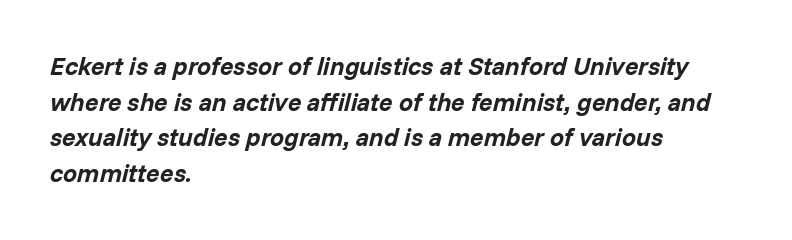
{"italic": "yes", "lean": "right", "slant_degrees": 14, "bold": "yes", "underline": "no", "align": "left", "line_spacing": "normal", "line_spacing_ratio": 1.43, "letter_spacing": "normal", "letter_spacing_em": 0.0, "glyph_px": 25}
